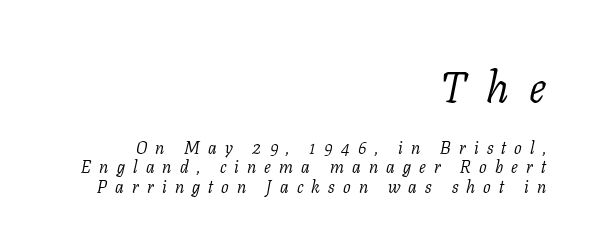
{"serif": "yes", "italic": "yes", "lean": "right", "slant_degrees": 11, "bold": "no", "weight": "light", "width": "normal", "stroke_contrast": "low", "x_height": "medium", "monospaced": "no", "underline": "no", "align": "right", "line_spacing": "tight", "line_spacing_ratio": 1.15, "letter_spacing": "wide", "letter_spacing_em": 0.48, "larger_block": "first", "size_ratio": 2.53, "glyph_px": 43}
